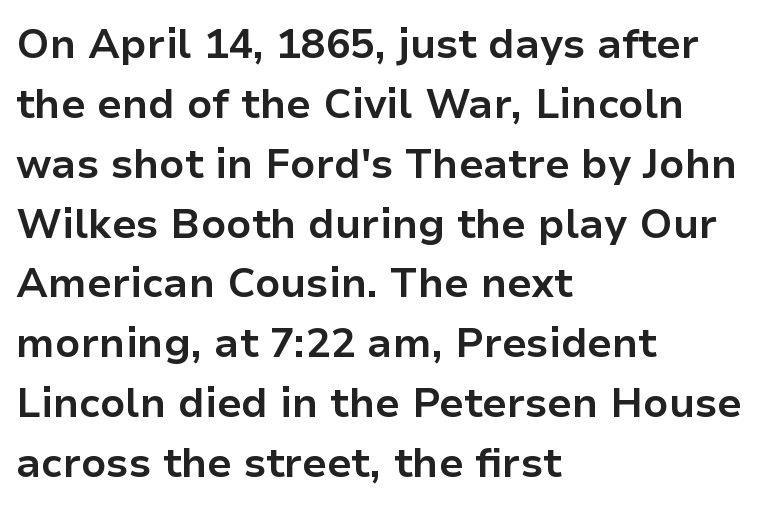
Q: Is the text bold? A: Yes.
Q: Is the text italic (slanted)? A: No, it is upright.
Q: Is the typeface a serif or a sans-serif typeface? A: Sans-serif.
Q: Is the text underlined? A: No.
Q: How is the paragraph aligned? A: Left-aligned.
Q: Is the spacing between letters normal or unusually wide? A: Normal.
Q: Is the spacing between lines tight, normal or loose? A: Normal.
Q: Width (condensed, normal, or wide)? A: Normal.
Q: Stroke contrast? A: Low.
Q: x-height? A: Medium.
Q: Monospaced? A: No.
